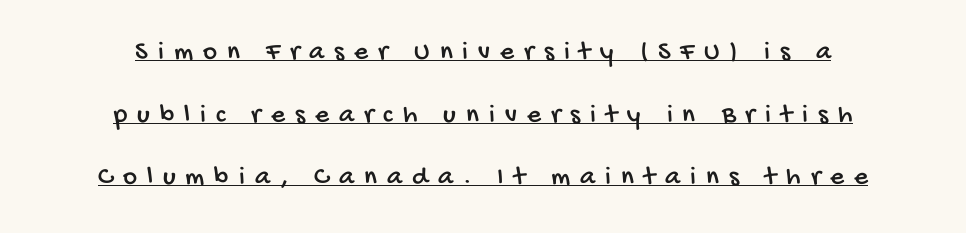
{"underline": "yes", "align": "center", "line_spacing": "loose", "line_spacing_ratio": 2.32, "letter_spacing": "wide", "letter_spacing_em": 0.37, "glyph_px": 27}
